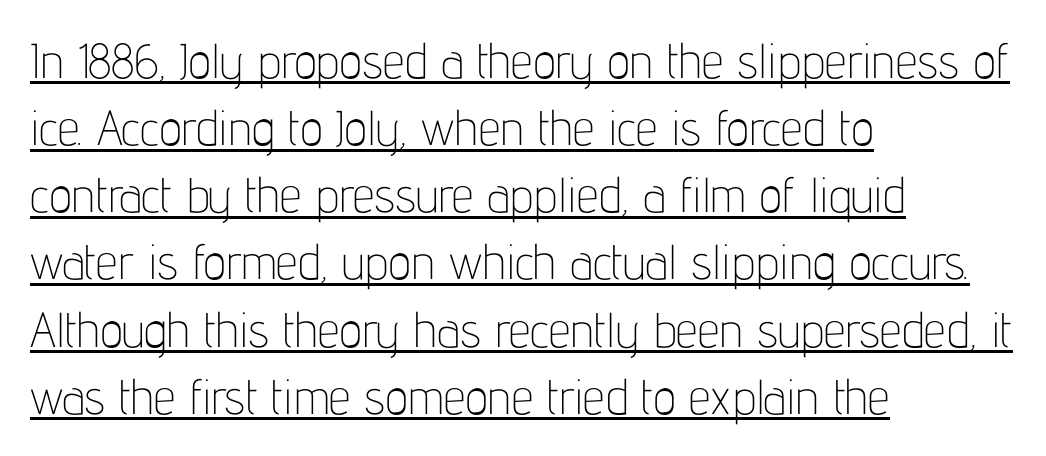
Horizontal alignment here is leftward, the default for most running prose. The text was rendered using a sans face with plain stroke endings. Counters stay open thanks to moderate or lighter strokes. Observe the ordinary spacing: letters are neighbours, not strangers. Horizontal bands of white between lines are of average thickness.
